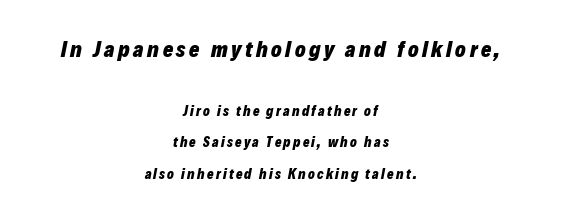
{"italic": "yes", "lean": "right", "slant_degrees": 12, "bold": "yes", "underline": "no", "align": "center", "line_spacing": "loose", "line_spacing_ratio": 2.24, "larger_block": "first", "size_ratio": 1.57, "glyph_px": 22}
